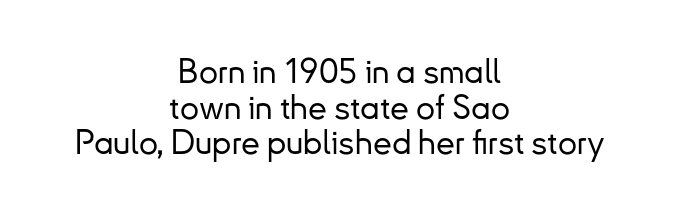
The image shows 34 px sans-serif type, upright; set centered, tight line spacing (1.05x), normal letter spacing, not underlined; low stroke contrast and a small x-height.
